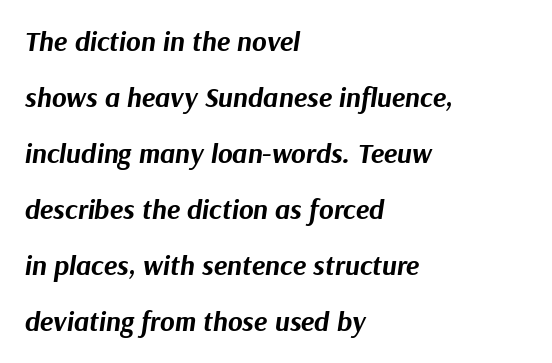
Q: Is the text bold? A: Yes.
Q: Is the text italic (slanted)? A: Yes, it leans right by about 9 degrees.
Q: Is the text underlined? A: No.
Q: How is the paragraph aligned? A: Left-aligned.
Q: Is the spacing between letters normal or unusually wide? A: Normal.
Q: Is the spacing between lines tight, normal or loose? A: Loose.
Q: Width (condensed, normal, or wide)? A: Normal.
Q: Stroke contrast? A: Medium.
Q: x-height? A: Medium.
Q: Monospaced? A: No.
